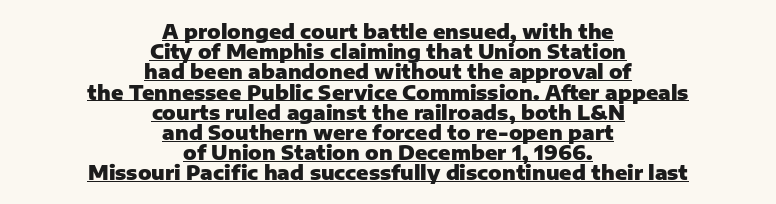
The image shows 20 px bold type, upright; set centered, tight line spacing (1.01x), normal letter spacing, underlined.
